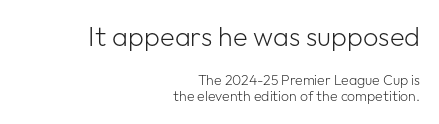
{"italic": "no", "bold": "no", "underline": "no", "align": "right", "line_spacing": "tight", "line_spacing_ratio": 1.12, "letter_spacing": "normal", "letter_spacing_em": 0.0, "larger_block": "first", "size_ratio": 1.93, "glyph_px": 27}
